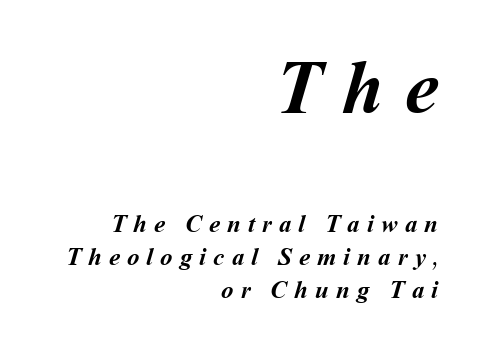
Q: Is the text bold? A: Yes.
Q: Is the text underlined? A: No.
Q: How is the paragraph aligned? A: Right-aligned.
Q: Is the spacing between letters normal or unusually wide? A: Unusually wide.
Q: Is the spacing between lines tight, normal or loose? A: Normal.
Q: Which block of text is set in a larger size, the first (top) or the second (bottom)? A: The first (top) one.
Q: Width (condensed, normal, or wide)? A: Normal.
Q: Stroke contrast? A: Medium.
Q: x-height? A: Medium.
Q: Monospaced? A: No.
